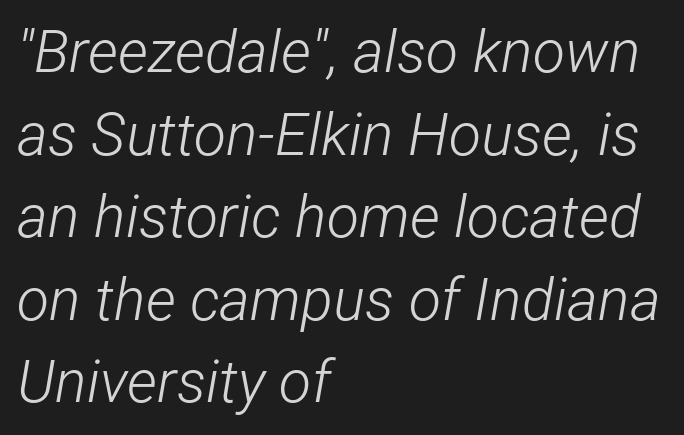
The image shows 59 px light, condensed type, italic (leaning right); set left-aligned, normal line spacing (1.4x), normal letter spacing, not underlined; low stroke contrast and a medium x-height.
